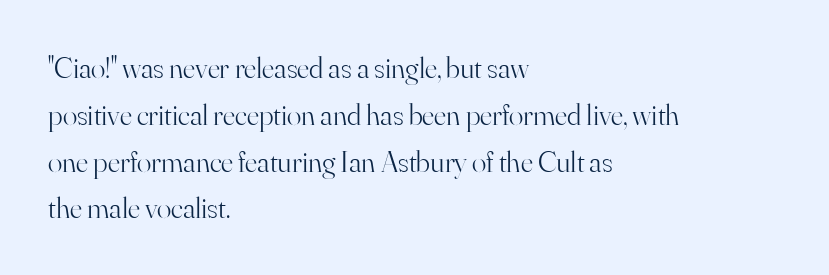
Is the block centered? No — it sits flush against the left margin. Successive baselines arrive at the customary interval. Compared with typical body copy, the letter spacing here is the same. Unmarked baselines from the first word to the last.
